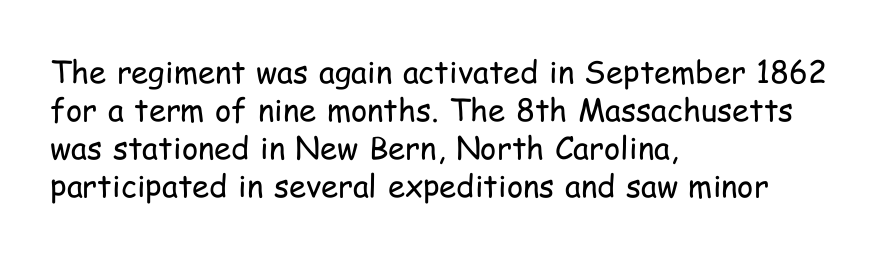
Q: Is the text bold? A: No.
Q: Is the text italic (slanted)? A: No, it is upright.
Q: Is the typeface a serif or a sans-serif typeface? A: Sans-serif.
Q: Is the text underlined? A: No.
Q: How is the paragraph aligned? A: Left-aligned.
Q: Is the spacing between letters normal or unusually wide? A: Normal.
Q: Width (condensed, normal, or wide)? A: Condensed.
Q: Stroke contrast? A: Low.
Q: x-height? A: Medium.
Q: Monospaced? A: No.
